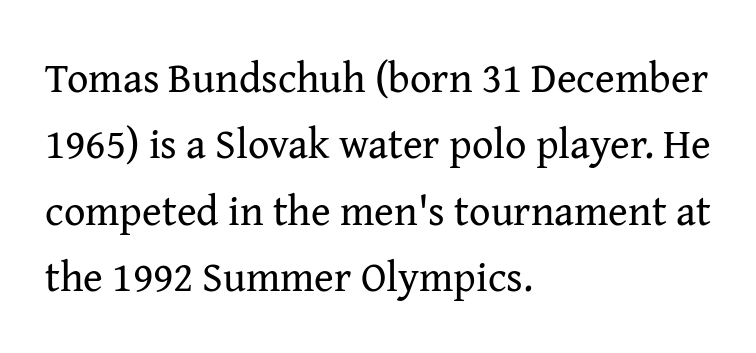
Ordinary non-slanted type is in use. Successive baselines arrive at the customary interval. Font category for this specimen: serif. The passage shown is typed in a proportional face where columns would drift.
